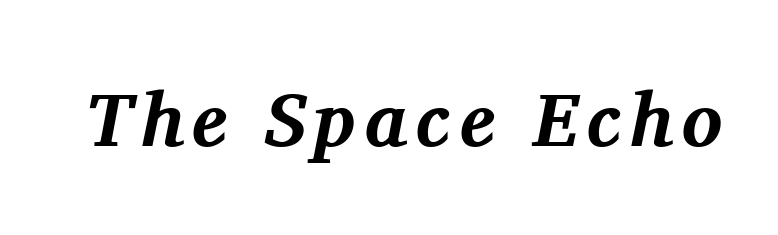
The image shows 76 px bold serif type, italic (leaning right); set not underlined; medium stroke contrast and a medium x-height.
